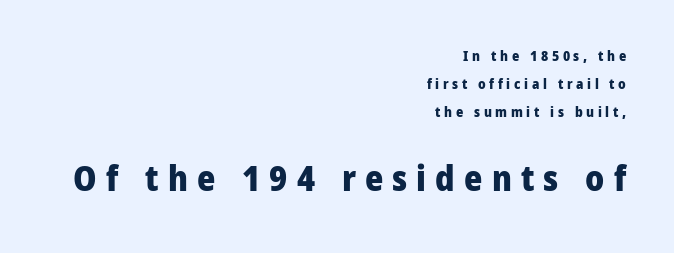
Q: Is the text bold? A: Yes.
Q: Is the text italic (slanted)? A: No, it is upright.
Q: Is the typeface a serif or a sans-serif typeface? A: Sans-serif.
Q: Is the text underlined? A: No.
Q: How is the paragraph aligned? A: Right-aligned.
Q: Is the spacing between letters normal or unusually wide? A: Unusually wide.
Q: Is the spacing between lines tight, normal or loose? A: Loose.
Q: Which block of text is set in a larger size, the first (top) or the second (bottom)? A: The second (bottom) one.
Q: Width (condensed, normal, or wide)? A: Normal.
Q: Stroke contrast? A: Low.
Q: x-height? A: Medium.
Q: Monospaced? A: No.
